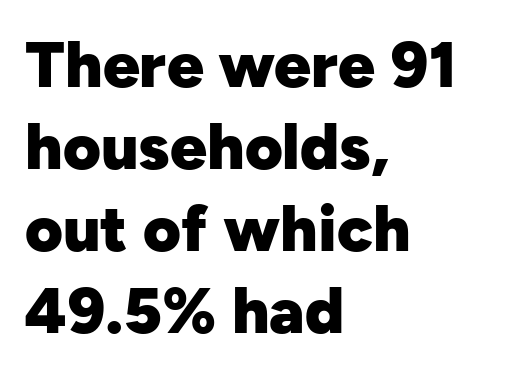
{"serif": "no", "italic": "no", "bold": "yes", "weight": "heavy", "width": "normal", "stroke_contrast": "low", "x_height": "medium", "monospaced": "no", "underline": "no", "align": "left", "line_spacing": "normal", "line_spacing_ratio": 1.26, "letter_spacing": "normal", "letter_spacing_em": 0.0, "glyph_px": 65}
